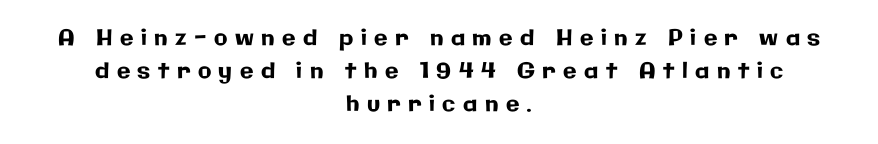
{"italic": "no", "underline": "no", "align": "center", "line_spacing": "normal", "line_spacing_ratio": 1.49, "letter_spacing": "wide", "letter_spacing_em": 0.34, "glyph_px": 22}
